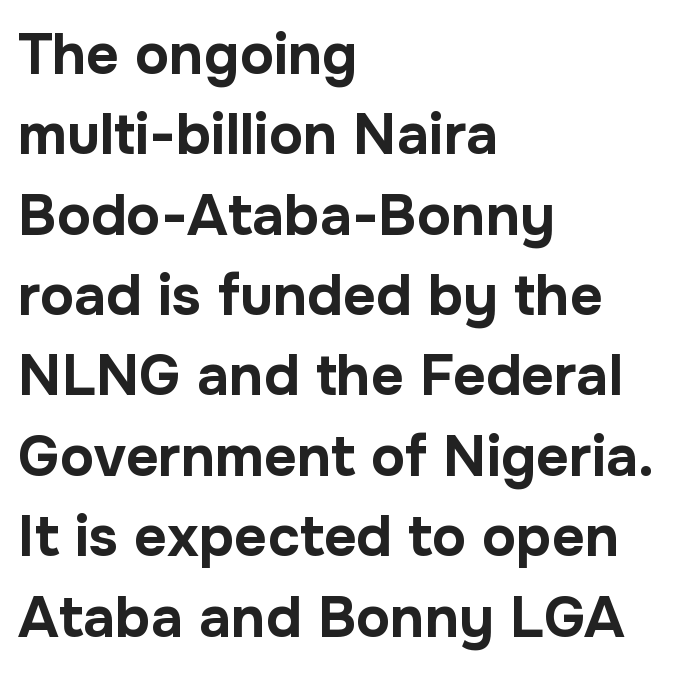
The space directly below the letters is spotless. Notice how thick the strokes are: this is what a full bold looks like. Serif or sans? Sans — the stroke terminals are bare. One-word summary of the alignment: left. A typesetter would call this proportional, since set widths differ per character. This sample uses plain, unmodified letter spacing.
